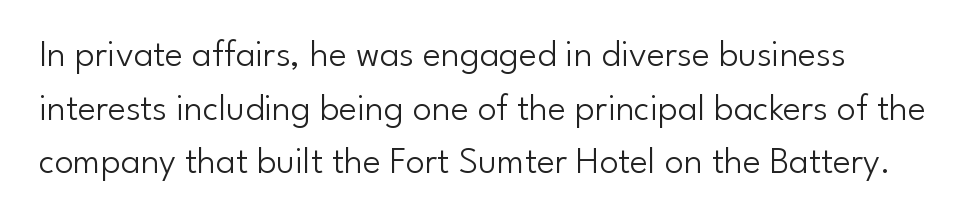
The image shows 38 px light sans-serif type, upright; set normal line spacing (1.41x), normal letter spacing, not underlined; low stroke contrast and a small x-height.
